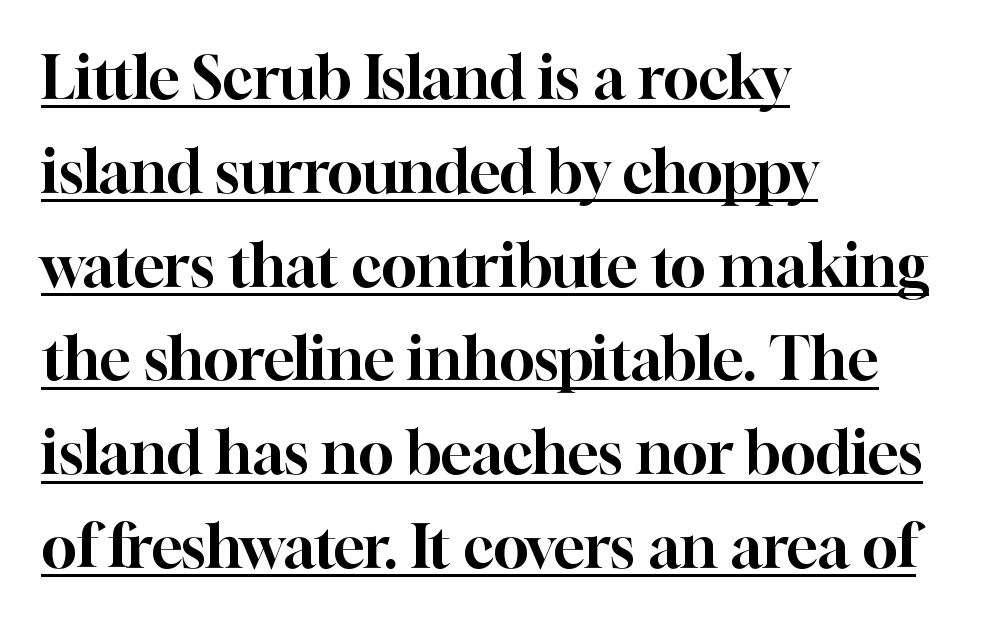
You could not count columns in this text — the font is proportionally spaced. Ordinary non-slanted type is in use. Casual observation: everything's shoved over to the left. Does the type have serifs? Yes, each stem ends in a small foot. This block has exactly the height ordinary leading produces.
